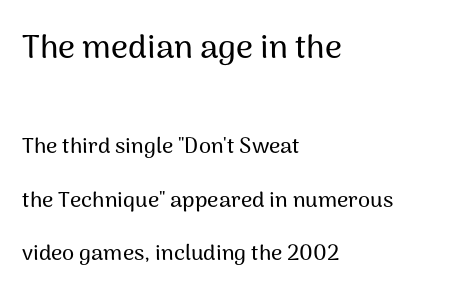
Q: Is the text italic (slanted)? A: No, it is upright.
Q: Is the typeface a serif or a sans-serif typeface? A: Sans-serif.
Q: Is the text underlined? A: No.
Q: How is the paragraph aligned? A: Left-aligned.
Q: Is the spacing between letters normal or unusually wide? A: Normal.
Q: Is the spacing between lines tight, normal or loose? A: Loose.
Q: Which block of text is set in a larger size, the first (top) or the second (bottom)? A: The first (top) one.
Q: Width (condensed, normal, or wide)? A: Normal.
Q: Stroke contrast? A: Medium.
Q: x-height? A: Medium.
Q: Monospaced? A: No.
